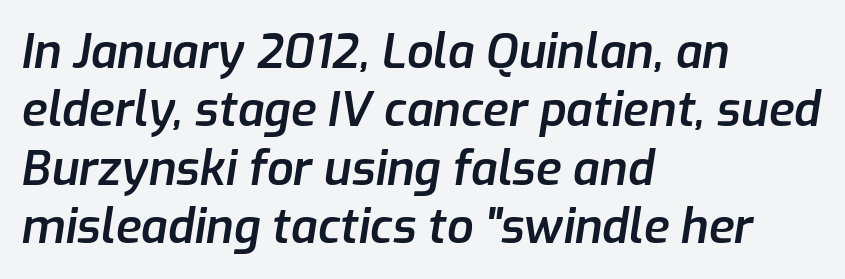
The letters sit at their default tracking, neither squeezed nor spread. The passage shown is typed in a proportional face where columns would drift. Italic? Definitely — the glyphs are oblique. All the whitespace from short lines collects on the right. Glance below the letters and you will spot only blank space. Weight: semibold (demi).
